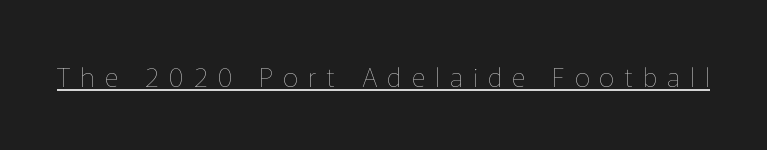
Q: Is the text bold? A: No.
Q: Is the text italic (slanted)? A: No, it is upright.
Q: Is the text underlined? A: Yes.
Q: Is the spacing between letters normal or unusually wide? A: Unusually wide.
